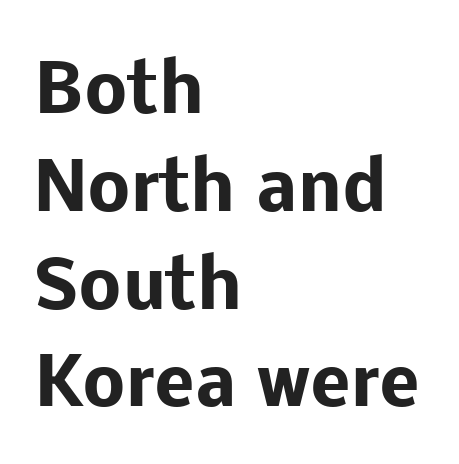
The text block is weighted toward the left margin, trailing off unevenly rightward. The designer left line spacing at the default. Lines of text with bare space underneath. The letters carry no serifs — their stems end cleanly without finishing strokes. The lettering holds an erect, upright posture throughout.
